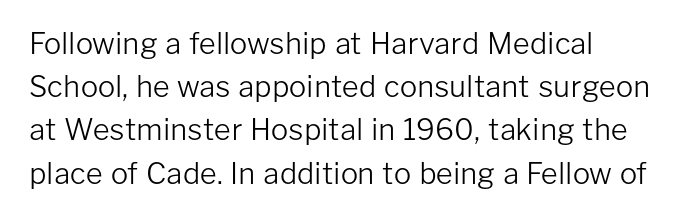
Q: Is the text bold? A: No.
Q: Is the text italic (slanted)? A: No, it is upright.
Q: Is the typeface a serif or a sans-serif typeface? A: Sans-serif.
Q: Is the text underlined? A: No.
Q: How is the paragraph aligned? A: Left-aligned.
Q: Is the spacing between letters normal or unusually wide? A: Normal.
Q: Is the spacing between lines tight, normal or loose? A: Normal.
Q: Width (condensed, normal, or wide)? A: Normal.
Q: Stroke contrast? A: Low.
Q: x-height? A: Medium.
Q: Monospaced? A: No.
